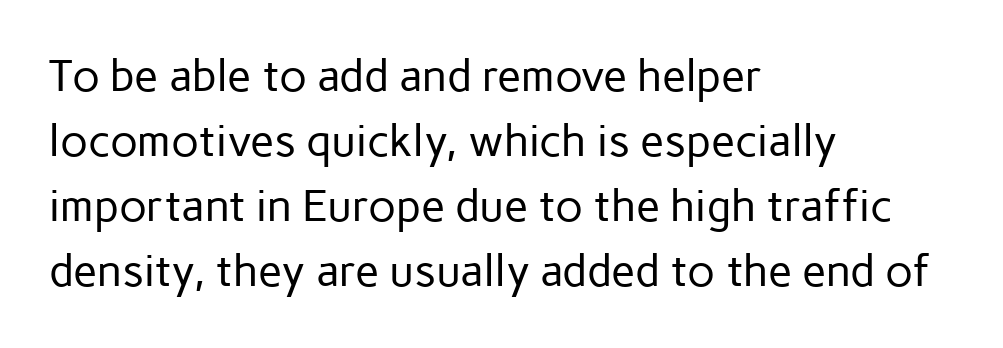
In terms of letterspacing, this is plain default setting. A typesetter would label this face a sans. The space directly below the letters is spotless. Each letter keeps its own natural width here, so spacing adapts to shape. Compared with typical paragraphs, the rows here are spaced about the same.
